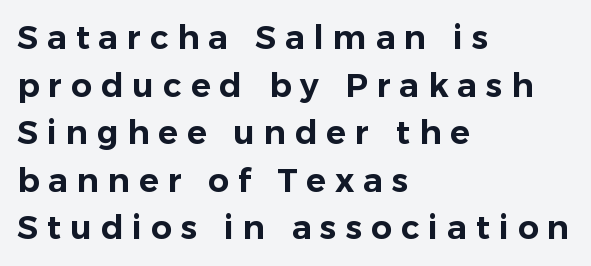
The gaps between neighbouring characters are conspicuously large. The paragraph shown leans on its left margin. Check under the words: just untouched page. What's the leading like? Ordinary, nothing unusual.
